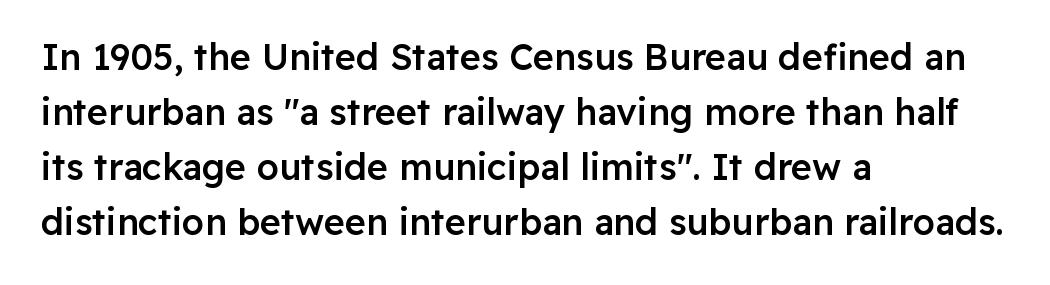
Each word holds together tightly as a unit, with standard inter-letter gaps. The passage shown is typed in a proportional face where columns would drift. Unmarked baselines from the first word to the last. A typesetter would mark this as roman, not italic. In CSS terms this would be text-align: left. The vertical gap from one line to the next is medium.
